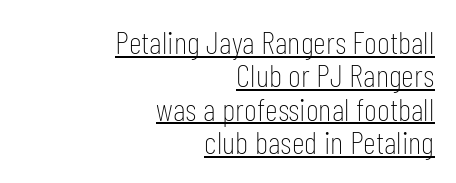
Q: Is the text bold? A: No.
Q: Is the text italic (slanted)? A: No, it is upright.
Q: Is the typeface a serif or a sans-serif typeface? A: Sans-serif.
Q: Is the text underlined? A: Yes.
Q: How is the paragraph aligned? A: Right-aligned.
Q: Is the spacing between letters normal or unusually wide? A: Normal.
Q: Is the spacing between lines tight, normal or loose? A: Tight.
Q: Width (condensed, normal, or wide)? A: Condensed.
Q: Stroke contrast? A: Low.
Q: x-height? A: Medium.
Q: Monospaced? A: No.
